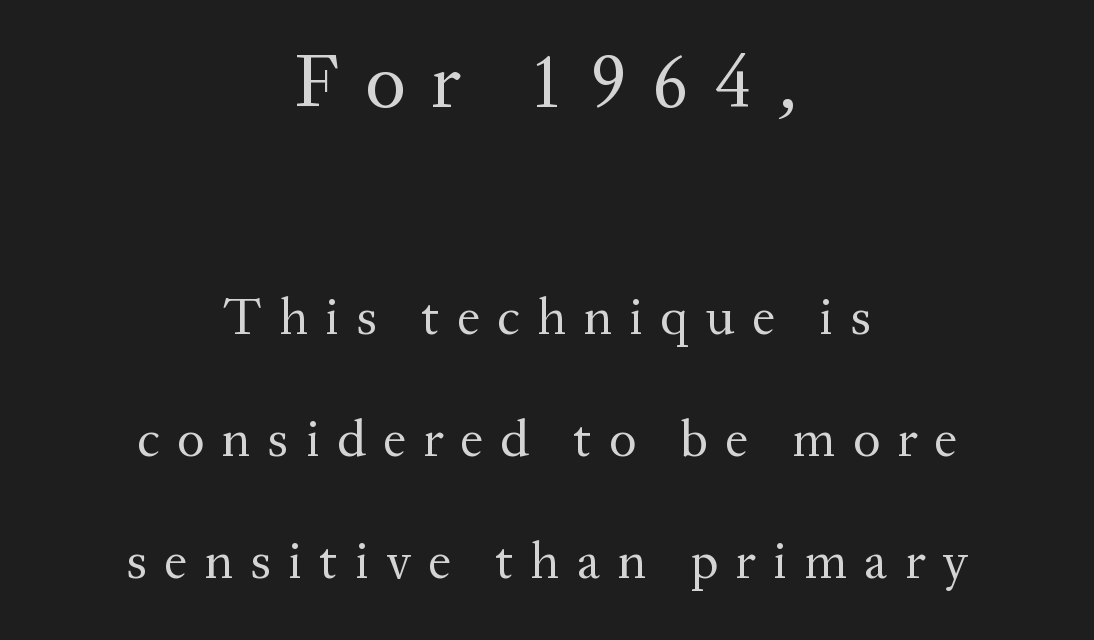
{"serif": "yes", "italic": "no", "bold": "no", "weight": "regular", "width": "normal", "stroke_contrast": "medium", "x_height": "medium", "monospaced": "no", "underline": "no", "align": "center", "line_spacing": "loose", "line_spacing_ratio": 2.35, "letter_spacing": "wide", "letter_spacing_em": 0.33, "larger_block": "first", "size_ratio": 1.5, "glyph_px": 78}
